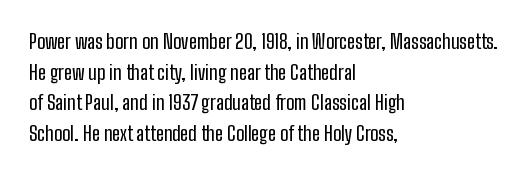
Posture: upright roman. Where is the straight margin? On the left. The passage shown stacks its lines at a standard gap. The passage shown is not underscored anywhere. The tracking reads as untouched default to a designer's eye.
